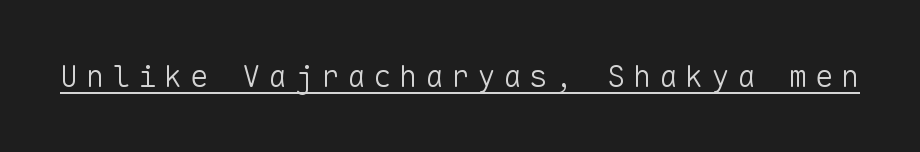
{"serif": "no", "italic": "no", "bold": "no", "weight": "light", "width": "normal", "stroke_contrast": "low", "x_height": "medium", "monospaced": "yes", "underline": "yes", "letter_spacing": "wide", "letter_spacing_em": 0.24, "glyph_px": 31}
